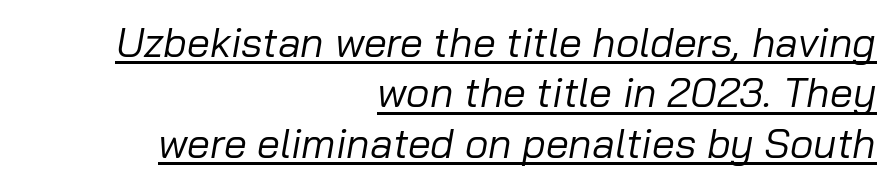
The image shows 41 px regular-weight type, italic (leaning right); set right-aligned, line spacing 1.23x, normal letter spacing, underlined; low stroke contrast and a medium x-height.
